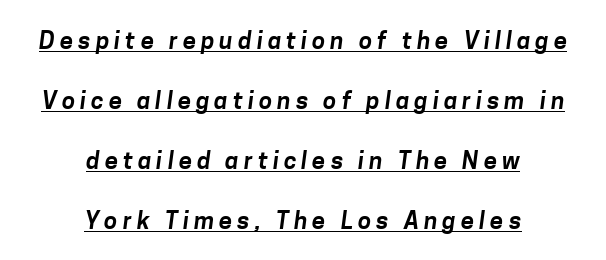
Compared with a flush-left layout, this one balances lines on the center instead. A great deal of white space separates one row of letters from the next. The specimen includes a rule beneath the text block's lines. Inter-character spacing is expanded well beyond the font's built-in metrics.
